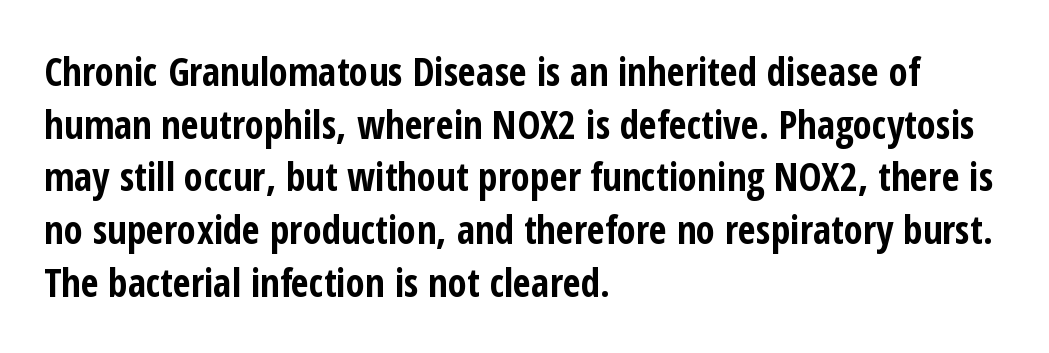
Vertical strokes here are truly vertical. These lines are set flush left with a ragged right edge. Emphasis by weight is at full strength: bold. Vertical spacing — default. A typesetter would call this proportional, since set widths differ per character. Default kerning and tracking; the words read as compact shapes.
